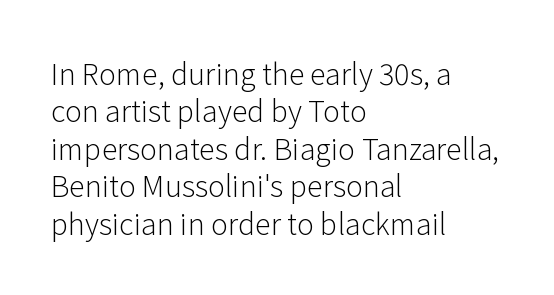
{"serif": "no", "italic": "no", "bold": "no", "weight": "light", "width": "normal", "stroke_contrast": "low", "x_height": "medium", "monospaced": "no", "underline": "no", "align": "left", "line_spacing": "normal", "line_spacing_ratio": 1.29, "letter_spacing": "normal", "letter_spacing_em": 0.0, "glyph_px": 29}
